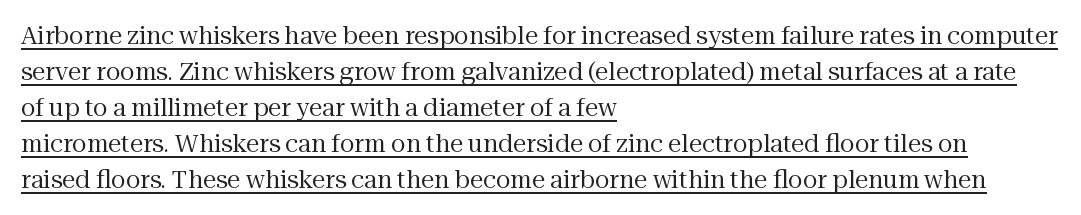
{"italic": "no", "bold": "no", "underline": "yes", "align": "left", "line_spacing": "normal", "line_spacing_ratio": 1.5, "letter_spacing": "normal", "letter_spacing_em": 0.0, "glyph_px": 24}
